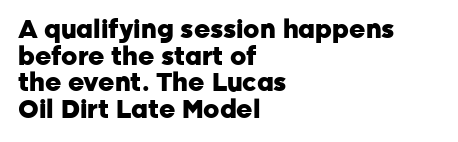
{"italic": "no", "bold": "yes", "underline": "no", "align": "left", "line_spacing": "tight", "line_spacing_ratio": 1.07, "letter_spacing": "normal", "letter_spacing_em": 0.0, "glyph_px": 25}
